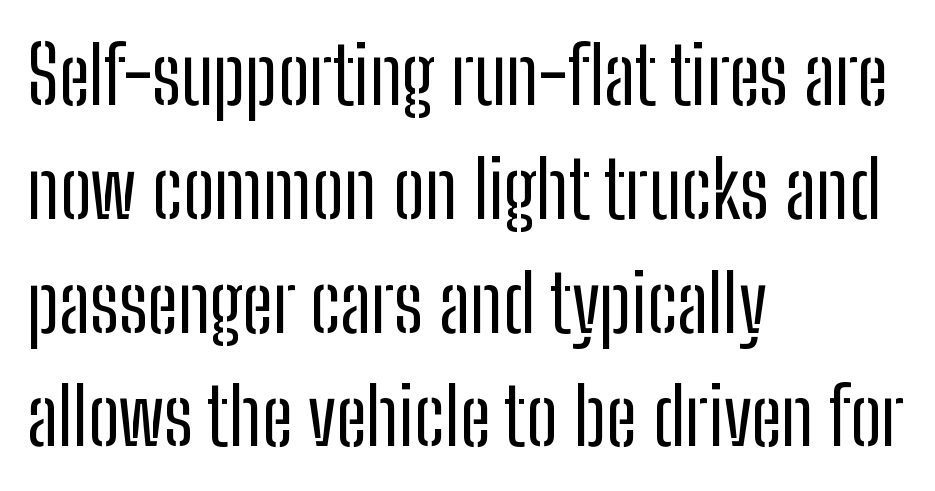
These lines are set flush left with a ragged right edge. The words here are not underlined. This sample uses a sans-serif face. No letter is thick-stroked: the sample isn't bold. The leading is moderate, giving the passage an even texture. In terms of posture, this sample is upright.
